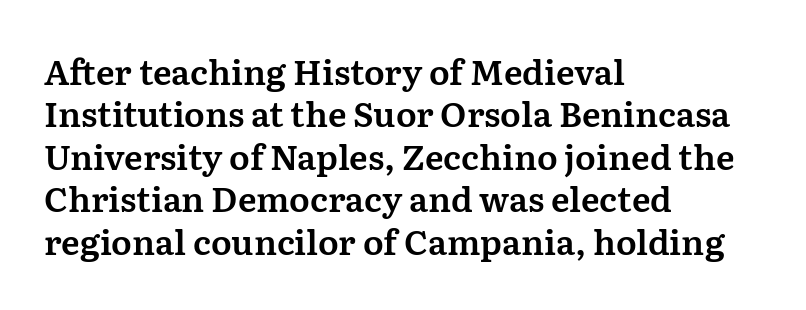
The font family rendered here belongs to the serif group. These lines are rendered in a variable-pitch font. Plain, unruled lines of type. How would I describe the line gaps? Plain and ordinary. The rendering anchors every line to the left-hand side.
